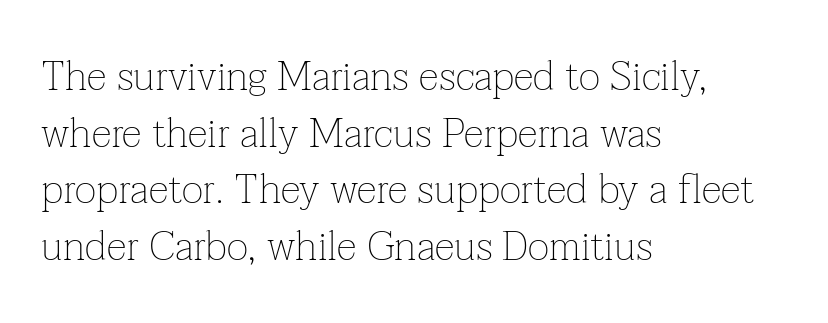
The passage shown is typed in a proportional face where columns would drift. The typography opts for an upright posture over an oblique one. This is not heavy type; no bold has been used. Look at the bottom of the vertical strokes: they flare into serifs here. The typesetter chose a ragged-right arrangement here. Nothing unusual about the tracking: characters are spaced as the font intends.
